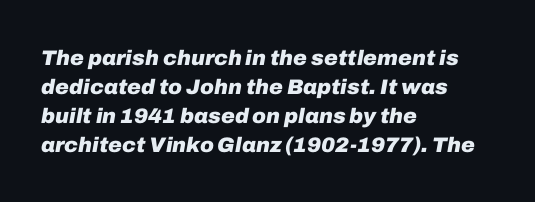
{"italic": "yes", "lean": "right", "slant_degrees": 10, "bold": "yes", "underline": "no", "align": "left", "line_spacing": "normal", "line_spacing_ratio": 1.38, "letter_spacing": "normal", "letter_spacing_em": 0.0, "glyph_px": 21}
